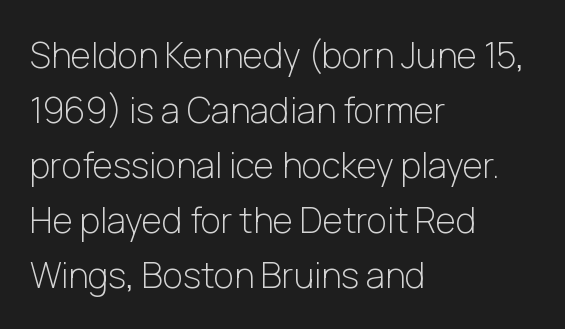
The image shows 35 px light sans-serif type, upright; set left-aligned, normal line spacing (1.57x), normal letter spacing, not underlined; low stroke contrast and a medium x-height.
